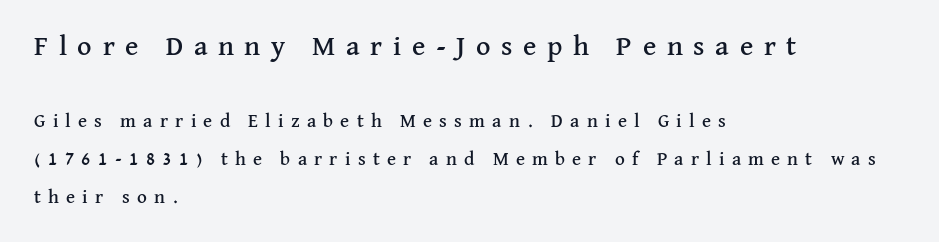
Q: Is the text italic (slanted)? A: No, it is upright.
Q: Is the typeface a serif or a sans-serif typeface? A: Serif.
Q: Is the text underlined? A: No.
Q: How is the paragraph aligned? A: Left-aligned.
Q: Is the spacing between letters normal or unusually wide? A: Unusually wide.
Q: Is the spacing between lines tight, normal or loose? A: Loose.
Q: Which block of text is set in a larger size, the first (top) or the second (bottom)? A: The first (top) one.
Q: Width (condensed, normal, or wide)? A: Normal.
Q: Stroke contrast? A: Medium.
Q: x-height? A: Medium.
Q: Monospaced? A: No.
